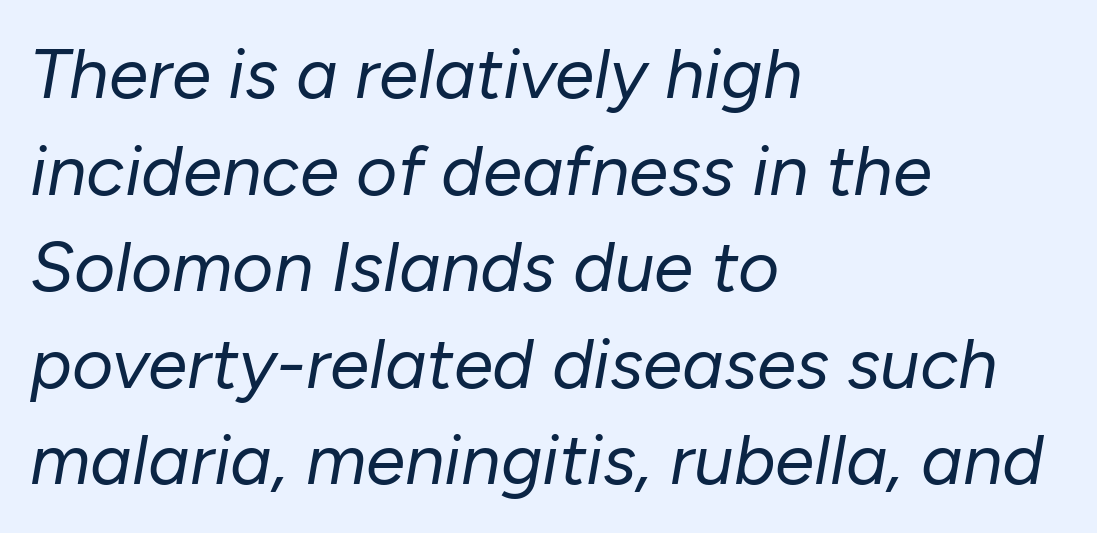
Q: Is the text bold? A: No.
Q: Is the text italic (slanted)? A: Yes, it leans right by about 10 degrees.
Q: Is the text underlined? A: No.
Q: How is the paragraph aligned? A: Left-aligned.
Q: Is the spacing between letters normal or unusually wide? A: Normal.
Q: Is the spacing between lines tight, normal or loose? A: Normal.
Q: Width (condensed, normal, or wide)? A: Normal.
Q: Stroke contrast? A: Low.
Q: x-height? A: Medium.
Q: Monospaced? A: No.
